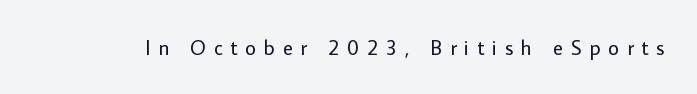
Q: Is the text bold? A: No.
Q: Is the text italic (slanted)? A: No, it is upright.
Q: Is the text underlined? A: No.
Q: Is the spacing between letters normal or unusually wide? A: Unusually wide.
